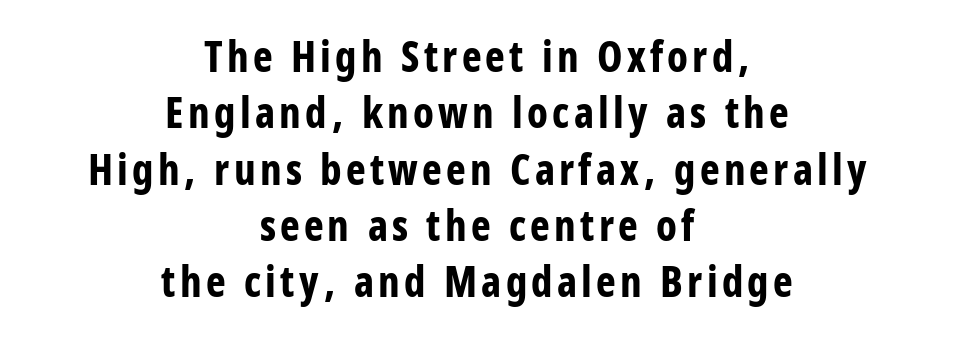
Only glyphs here, with clear space below each row. Type style note: lacks serifs. The typesetter chose a symmetrical, centered arrangement here. As a designer I'd log this as weight 700, bold.
